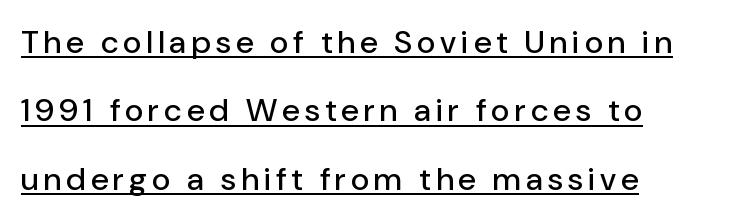
Q: Is the text italic (slanted)? A: No, it is upright.
Q: Is the typeface a serif or a sans-serif typeface? A: Sans-serif.
Q: Is the text underlined? A: Yes.
Q: How is the paragraph aligned? A: Left-aligned.
Q: Is the spacing between lines tight, normal or loose? A: Loose.
Q: Width (condensed, normal, or wide)? A: Normal.
Q: Stroke contrast? A: Low.
Q: x-height? A: Medium.
Q: Monospaced? A: No.
